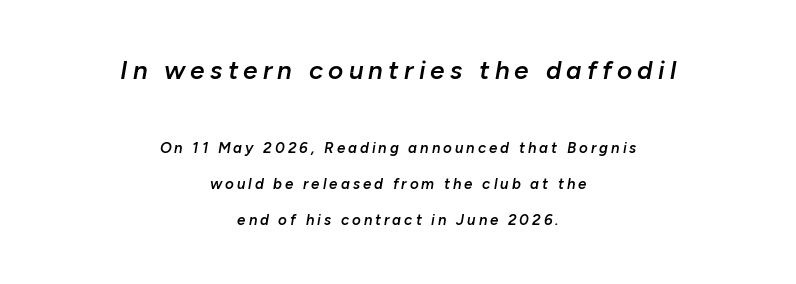
The image shows 26 px text type, italic (leaning right); set centered, loose line spacing (2.42x), unusually wide letter spacing (+0.2 em), not underlined; the first (top) block is 1.73x larger.
